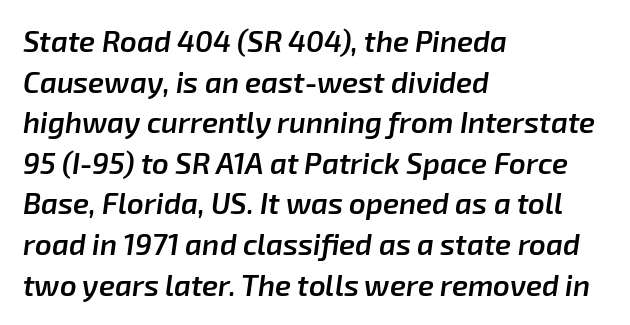
Descenders are the only things crossing below the line. Set as a demibold, roughly 600 on the weight scale. Compared with a centered layout, this one pins lines to the left instead. You can tell it's italic because the verticals aren't actually vertical. The face used here is proportionally spaced, like ordinary book or web type.
